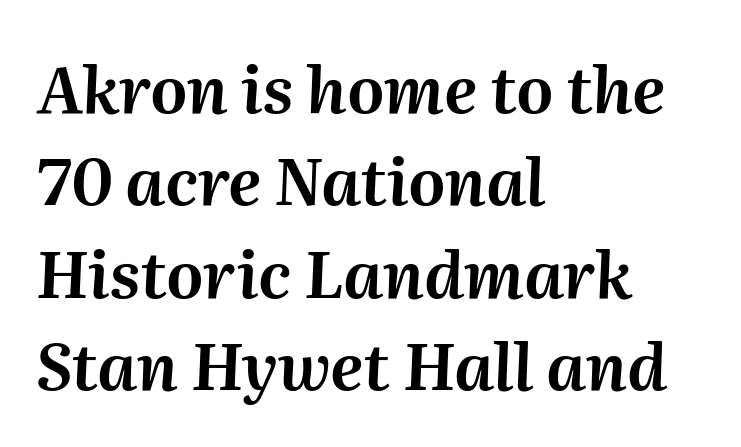
Q: Is the text italic (slanted)? A: Yes, it leans right by about 2 degrees.
Q: Is the text underlined? A: No.
Q: How is the paragraph aligned? A: Left-aligned.
Q: Is the spacing between letters normal or unusually wide? A: Normal.
Q: Is the spacing between lines tight, normal or loose? A: Normal.
Q: Width (condensed, normal, or wide)? A: Normal.
Q: Stroke contrast? A: Medium.
Q: x-height? A: Medium.
Q: Monospaced? A: No.
